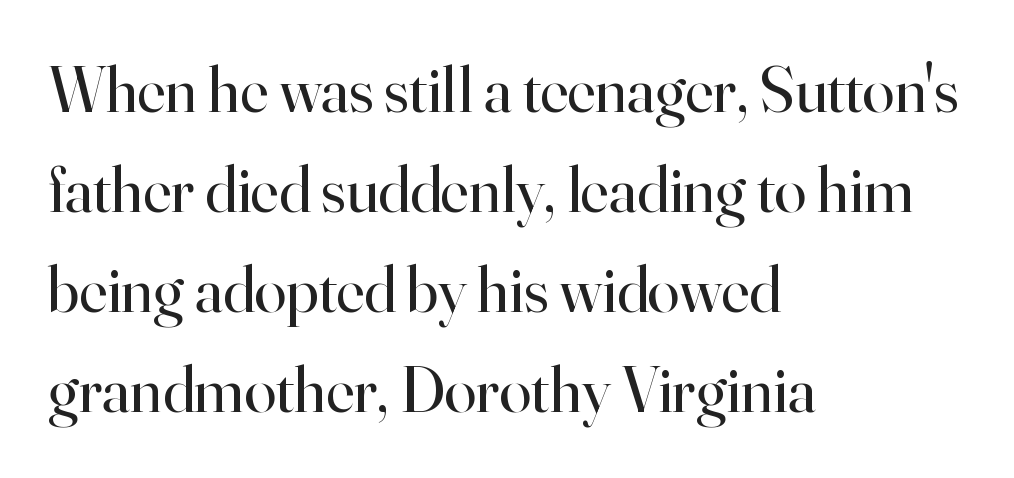
The image shows 65 px regular-weight serif type, upright; set left-aligned, normal line spacing (1.54x), normal letter spacing, not underlined; high stroke contrast and a small x-height.
